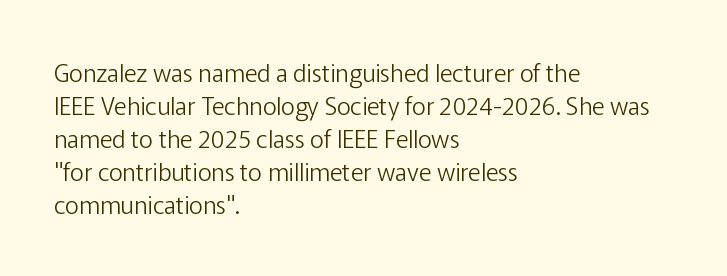
Horizontally, the lines are justified to the leading edge only. A roman cut, with each character standing at attention. The lines sit at an ordinary, default distance from one another. The font sits on the lighter half of the weight spectrum, regular included. Just letters on the line, the space beneath them empty. Standard letterfit; no display-style spreading of the glyphs.
